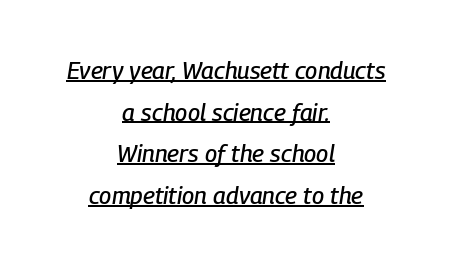
Does the lettering tilt? It does — this is italic. In designer terms, the underline attribute is active on this setting. The gaps between neighbouring characters are ordinary and unremarkable. Each line is balanced around a shared central axis.
